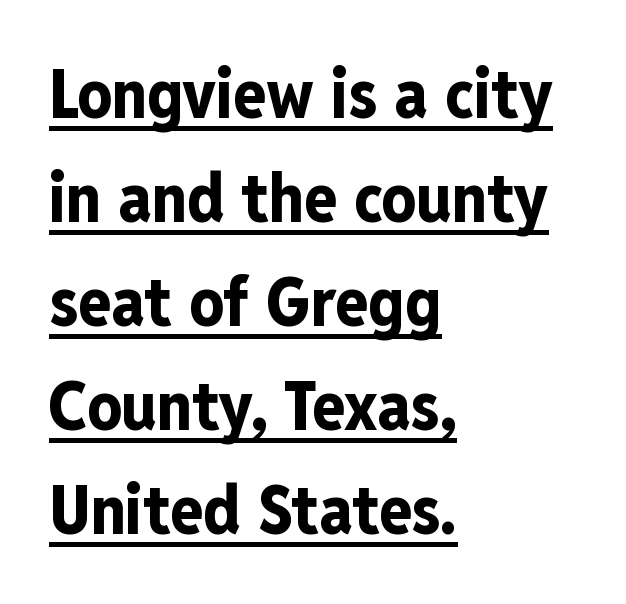
{"serif": "no", "italic": "no", "bold": "yes", "weight": "bold", "width": "condensed", "stroke_contrast": "low", "x_height": "medium", "monospaced": "no", "underline": "yes", "align": "left", "line_spacing": "normal", "line_spacing_ratio": 1.53, "letter_spacing": "normal", "letter_spacing_em": 0.0, "glyph_px": 68}
